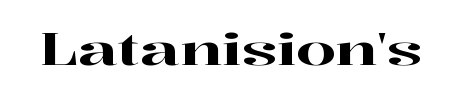
Spacing verdict: proportional, widths tailored to each character. In terms of letterspacing, this is plain default setting. Quick note: not italic, upright. I'd call this a serif setting — the letters wear small feet.
